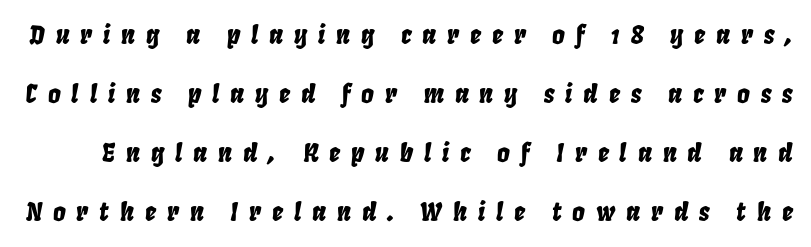
{"italic": "yes", "lean": "right", "slant_degrees": 8, "underline": "no", "line_spacing": "loose", "line_spacing_ratio": 2.36, "letter_spacing": "wide", "letter_spacing_em": 0.43, "glyph_px": 25}
